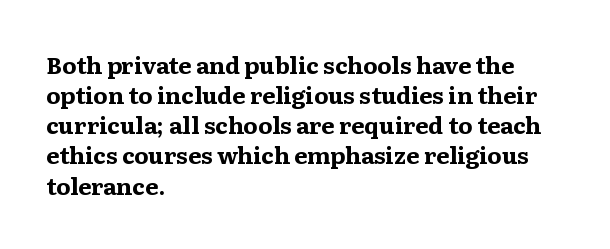
{"italic": "no", "bold": "yes", "underline": "no", "align": "left", "line_spacing": "normal", "line_spacing_ratio": 1.31, "letter_spacing": "normal", "letter_spacing_em": 0.0, "glyph_px": 23}
